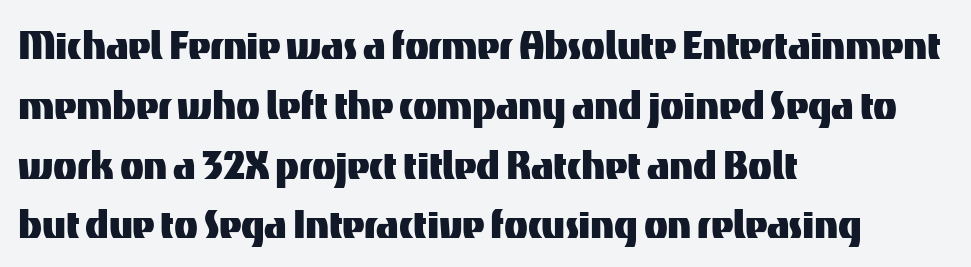
This sample uses a sans-serif face. The passage shown is typed in a proportional face where columns would drift. Does extra space separate the letters? No, they use regular spacing. Type without underlining. Posture: straight, roman, zero tilt.
